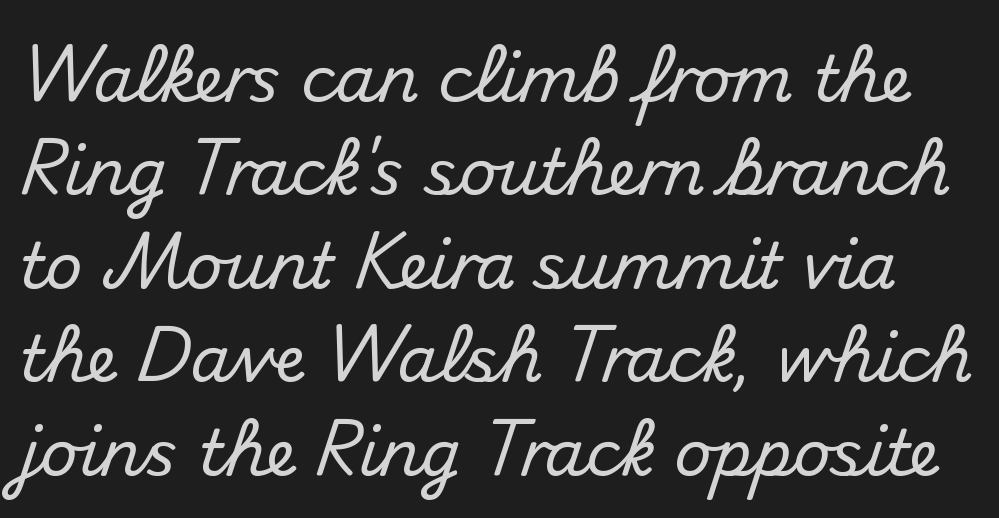
{"serif": "no", "width": "normal", "stroke_contrast": "medium", "x_height": "small", "monospaced": "no", "underline": "no", "line_spacing": "normal", "line_spacing_ratio": 1.46, "letter_spacing": "normal", "letter_spacing_em": 0.0, "glyph_px": 64}
